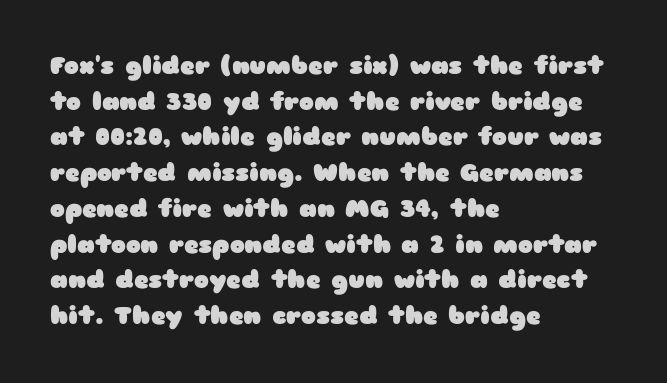
This rendering leaves character spacing at its baseline value. Any mark beneath the type? The region is blank. This is roman type, the default non-slanted kind. Pretty heavy lettering here — definitely bold. Notice how descenders clear the ascenders below comfortably — that's standard leading. All the whitespace from short lines collects on the right.
